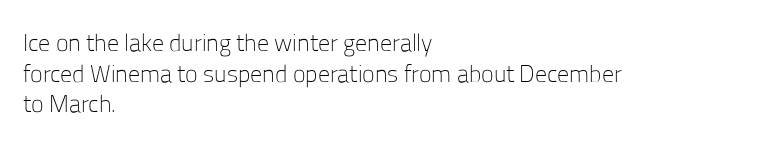
Q: Is the text bold? A: No.
Q: Is the text italic (slanted)? A: No, it is upright.
Q: Is the text underlined? A: No.
Q: How is the paragraph aligned? A: Left-aligned.
Q: Is the spacing between letters normal or unusually wide? A: Normal.
Q: Is the spacing between lines tight, normal or loose? A: Normal.
